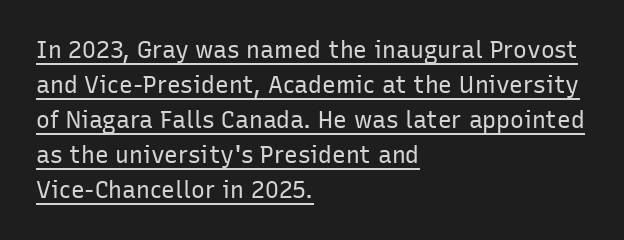
The image shows 23 px text type, upright; set left-aligned, normal line spacing (1.52x), normal letter spacing, underlined.
